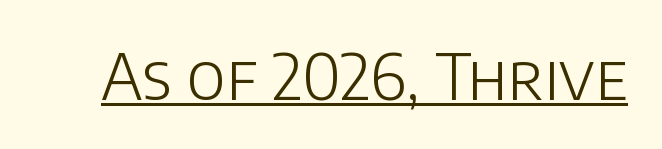
{"serif": "no", "italic": "no", "bold": "no", "weight": "light", "width": "normal", "stroke_contrast": "low", "x_height": "large", "monospaced": "no", "underline": "yes", "letter_spacing": "normal", "letter_spacing_em": 0.0, "glyph_px": 63}
